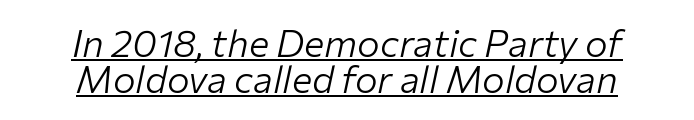
The image shows 38 px light type, italic (leaning right); set centered, tight line spacing (0.96x), normal letter spacing, underlined; low stroke contrast and a medium x-height.
